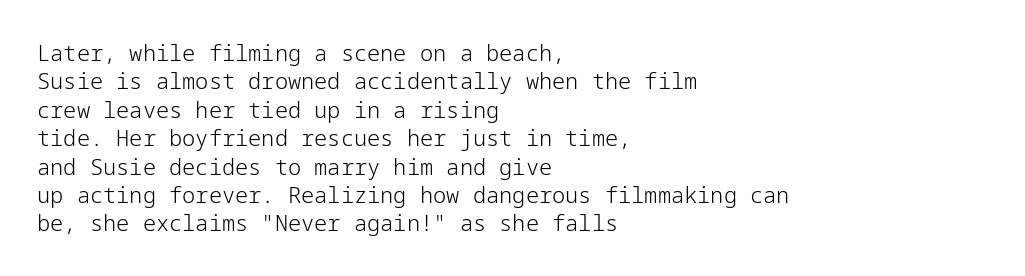
{"italic": "no", "bold": "no", "underline": "no", "align": "left", "line_spacing": "normal", "line_spacing_ratio": 1.29, "letter_spacing": "normal", "letter_spacing_em": 0.0, "glyph_px": 22}
